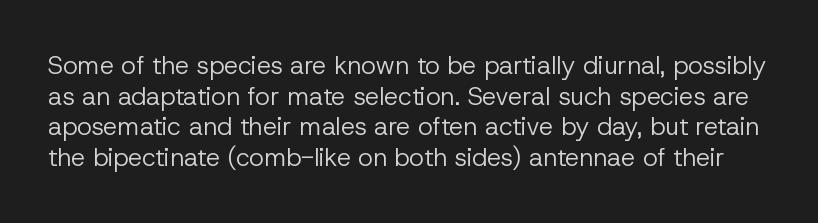
Characters follow at the spacing the type designer built in. Descenders hang freely into open space. This reads as an unemphasized weight, regular at the heaviest. You can tell it's not italic because the verticals are truly vertical.
